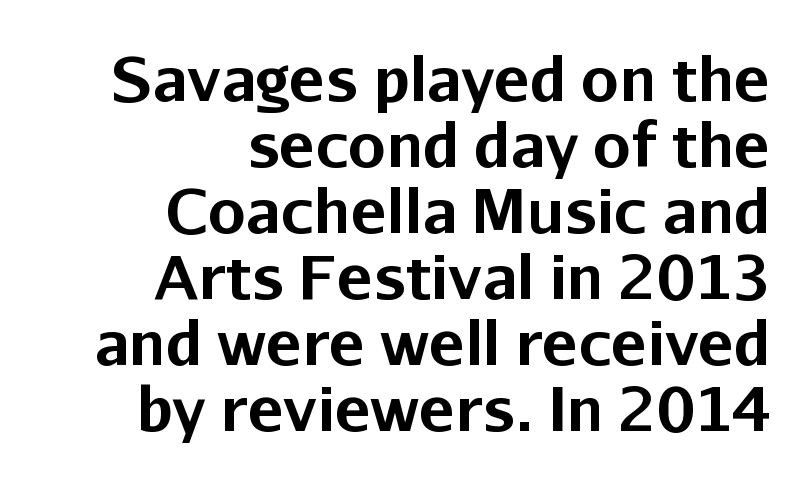
A typesetter would call this proportional, since set widths differ per character. Descenders hang freely into open space. Thick stems and heavy bowls — unmistakably bold. The font's upright variant was chosen for this text.
